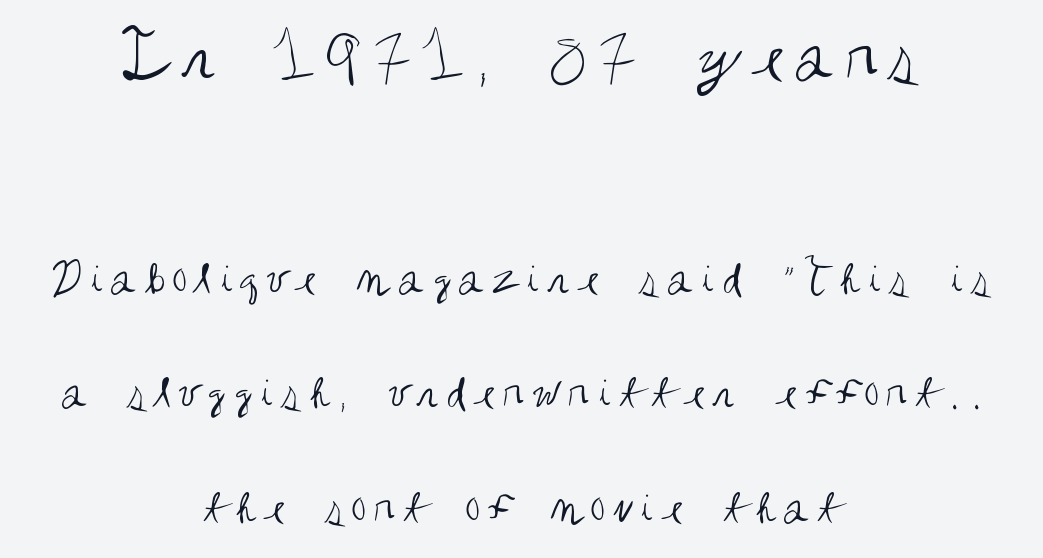
Q: Is the text bold? A: No.
Q: Is the typeface a serif or a sans-serif typeface? A: Sans-serif.
Q: Is the text underlined? A: No.
Q: How is the paragraph aligned? A: Centered.
Q: Is the spacing between lines tight, normal or loose? A: Loose.
Q: Which block of text is set in a larger size, the first (top) or the second (bottom)? A: The first (top) one.
Q: Width (condensed, normal, or wide)? A: Condensed.
Q: Stroke contrast? A: Medium.
Q: x-height? A: Large.
Q: Monospaced? A: No.
